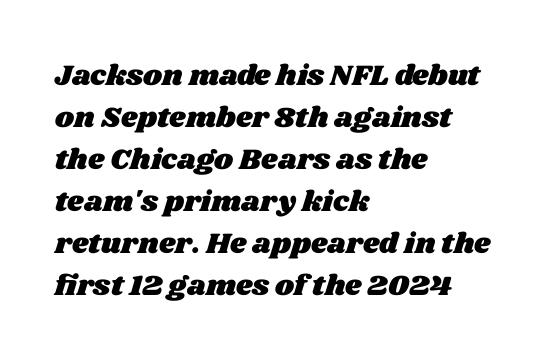
This sample has the flowing, uneven cadence of proportional lettering. Is the block centered? No — it sits flush against the left margin. Descender tails drop into unmarked territory. Leading: standard. Here the glyphs are tracked normally, forming tight word shapes.
